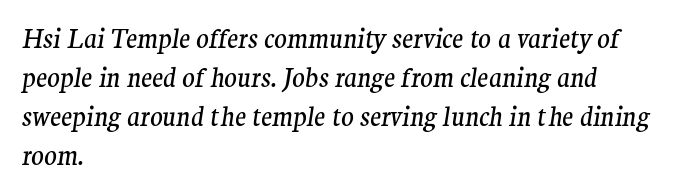
{"italic": "yes", "lean": "right", "slant_degrees": 9, "bold": "no", "underline": "no", "align": "left", "line_spacing": "normal", "line_spacing_ratio": 1.5, "letter_spacing": "normal", "letter_spacing_em": 0.0, "glyph_px": 26}
